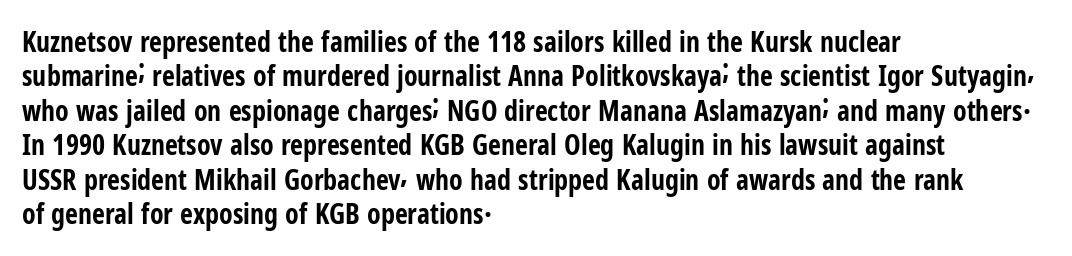
The image shows 28 px bold, condensed sans-serif type, upright; set left-aligned, line spacing 1.23x, normal letter spacing, not underlined; low stroke contrast and a medium x-height.
